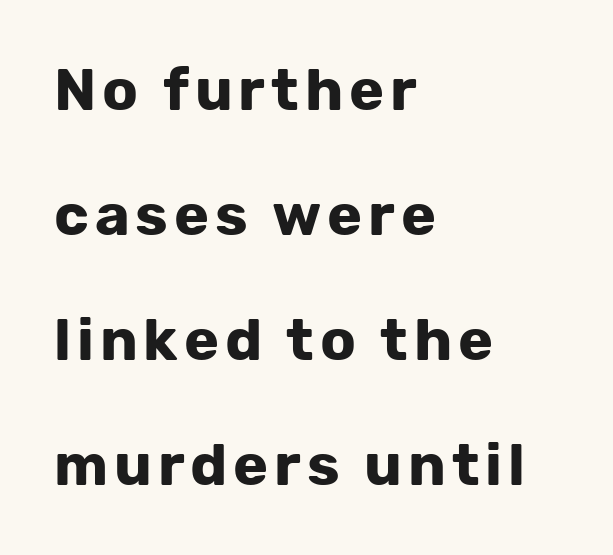
Leading is clearly above the norm, producing a sparse column. The letters advance in unequal steps, a hallmark of proportional type. Just letters on the line, the space beneath them empty. It's the straight-up-and-down kind of type. No feet cap the strokes, marking this as sans-serif type. Casual observation: everything's shoved over to the left.
